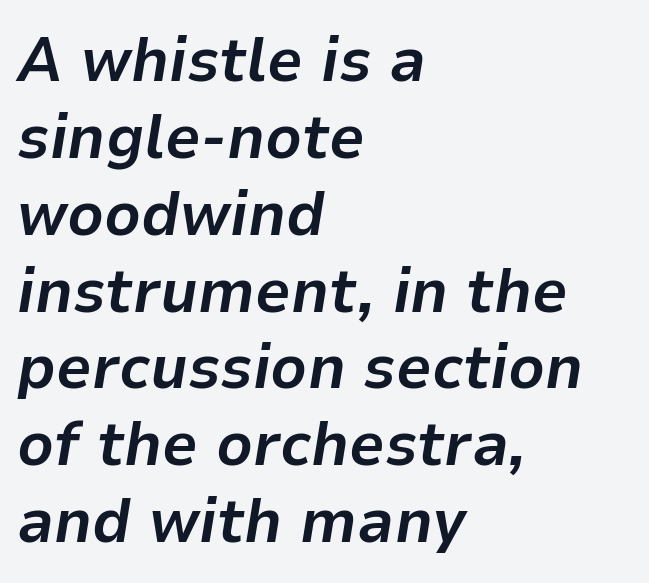
Varying glyph widths throughout — classic text-font behaviour. In CSS terms this would be text-align: left. Every letter is thick-stroked: bold, no question. Characters follow at the spacing the type designer built in. The passage shown leans; its letterforms are oblique.
